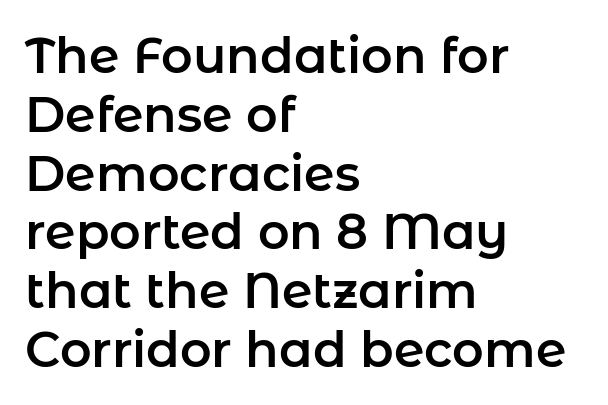
The specimen reads as upright at a glance. Each row of text sits above clean, open space. Is this a fixed-width face? No — the glyphs have proportional, varying widths. Every row of glyphs begins at an identical x-position on the left.
